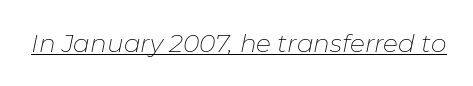
The image shows 25 px text type, italic (leaning right); set normal letter spacing, underlined.
